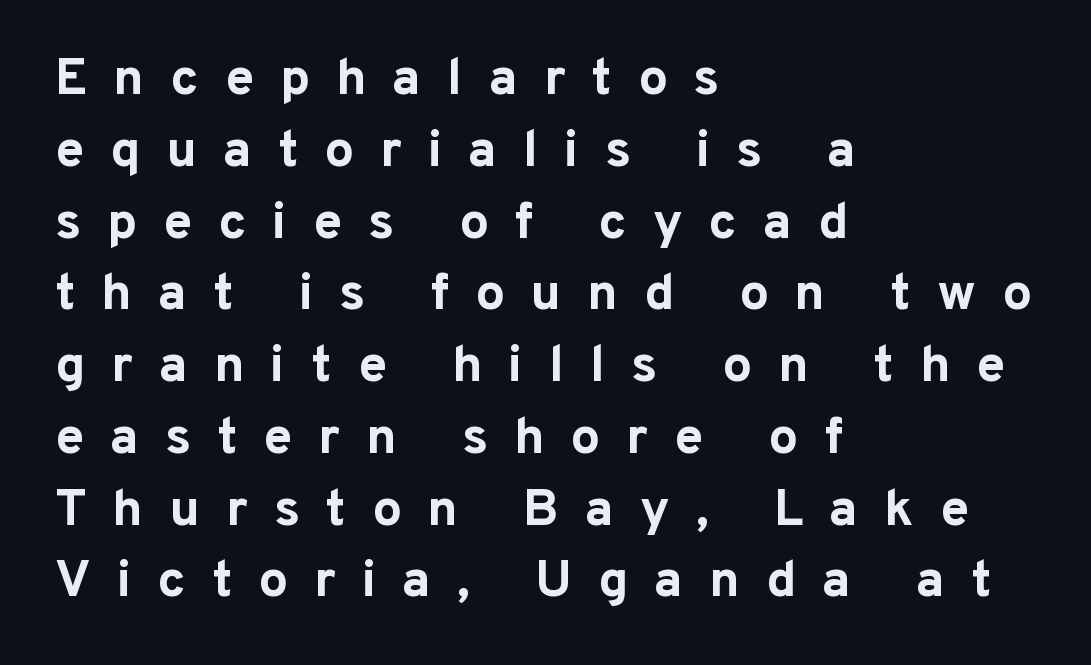
{"serif": "no", "italic": "no", "bold": "yes", "weight": "bold", "width": "normal", "stroke_contrast": "low", "x_height": "medium", "monospaced": "no", "underline": "no", "align": "left", "line_spacing": "normal", "line_spacing_ratio": 1.38, "letter_spacing": "wide", "letter_spacing_em": 0.5, "glyph_px": 52}
